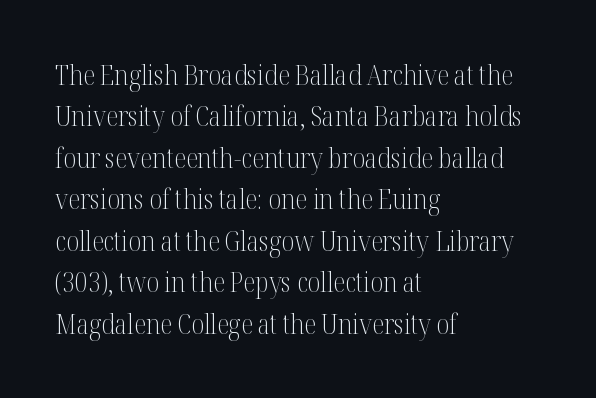
Does the type have serifs? Yes, each stem ends in a small foot. If you measured baseline to baseline, you'd find a middling distance. Plain, unruled lines of type. Leftover space on each line is placed entirely after the last word.
